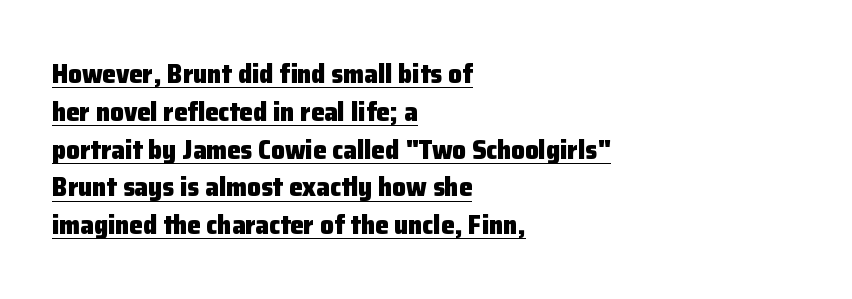
{"italic": "no", "bold": "yes", "underline": "yes", "align": "left", "line_spacing": "normal", "line_spacing_ratio": 1.4, "letter_spacing": "normal", "letter_spacing_em": 0.0, "glyph_px": 27}
